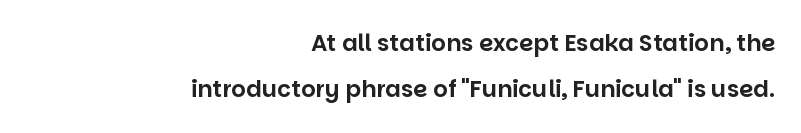
Q: Is the text italic (slanted)? A: No, it is upright.
Q: Is the text underlined? A: No.
Q: How is the paragraph aligned? A: Right-aligned.
Q: Is the spacing between letters normal or unusually wide? A: Normal.
Q: Is the spacing between lines tight, normal or loose? A: Loose.
